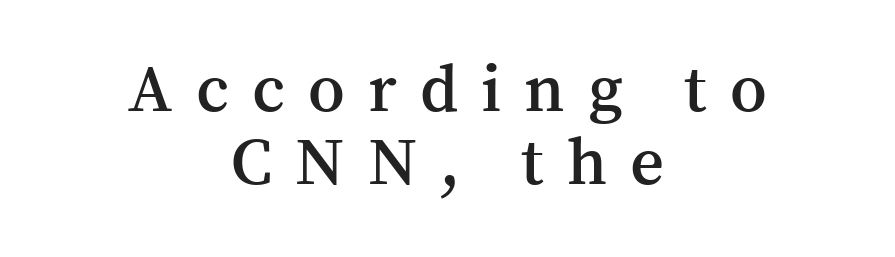
Each letter keeps its own natural width here, so spacing adapts to shape. The strokes are fattened partway — semibold, not bold. It's the straight-up-and-down kind of type. This rendering features lettering with no underline. This rendering widens character spacing well past its baseline value.
